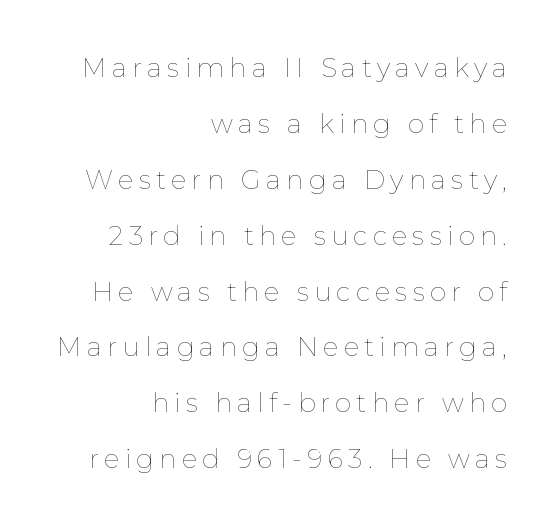
{"italic": "no", "bold": "no", "underline": "no", "align": "right", "line_spacing": "loose", "line_spacing_ratio": 2.15, "letter_spacing": "wide", "letter_spacing_em": 0.2, "glyph_px": 26}
